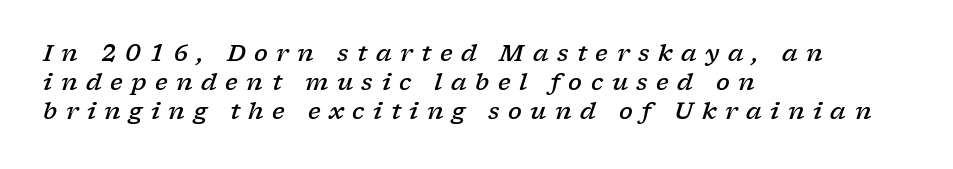
Plain, unruled lines of type. Is the type bold? Partly — it's a semibold, heavier than regular but not fully bold. Each word looks stretched out because of the extra space between its letters. Layout note: lines flush left. Every character sits at an angle, as italics do. The passage shown stacks its lines at a standard gap.
